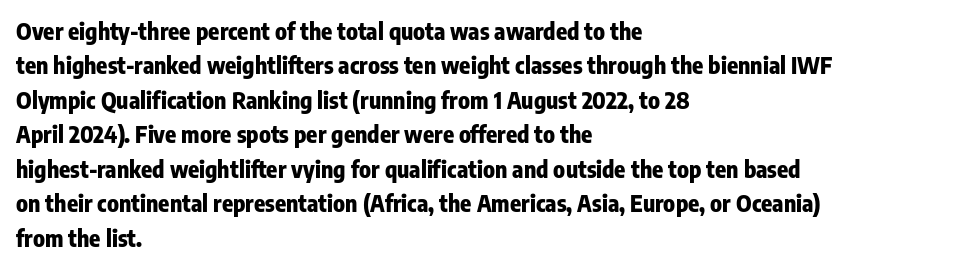
{"italic": "no", "bold": "yes", "underline": "no", "align": "left", "line_spacing": "normal", "line_spacing_ratio": 1.5, "letter_spacing": "normal", "letter_spacing_em": 0.0, "glyph_px": 23}
